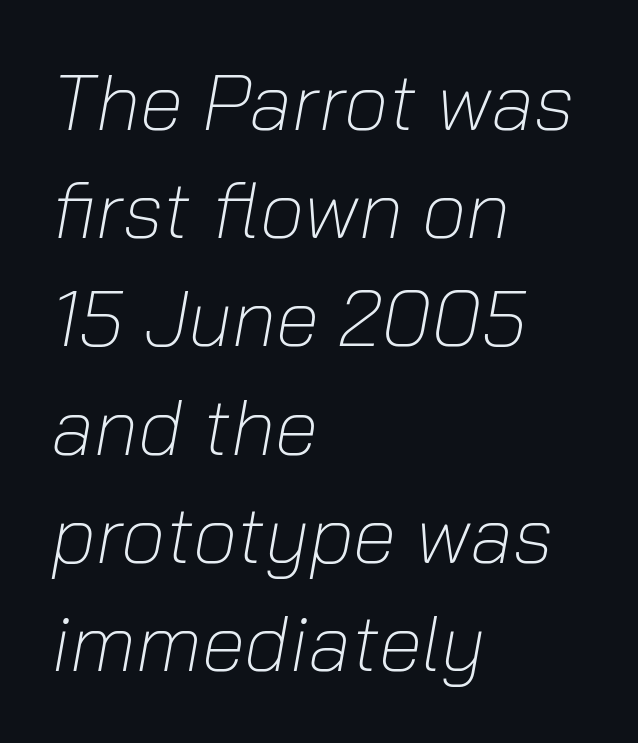
Q: Is the text bold? A: No.
Q: Is the text italic (slanted)? A: Yes, it leans right by about 10 degrees.
Q: Is the text underlined? A: No.
Q: How is the paragraph aligned? A: Left-aligned.
Q: Is the spacing between letters normal or unusually wide? A: Normal.
Q: Is the spacing between lines tight, normal or loose? A: Normal.
Q: Width (condensed, normal, or wide)? A: Normal.
Q: Stroke contrast? A: Low.
Q: x-height? A: Medium.
Q: Monospaced? A: No.
